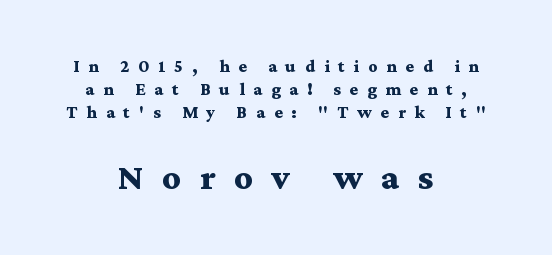
Q: Is the text bold? A: Yes.
Q: Is the text italic (slanted)? A: No, it is upright.
Q: Is the typeface a serif or a sans-serif typeface? A: Serif.
Q: Is the text underlined? A: No.
Q: How is the paragraph aligned? A: Centered.
Q: Is the spacing between letters normal or unusually wide? A: Unusually wide.
Q: Is the spacing between lines tight, normal or loose? A: Normal.
Q: Which block of text is set in a larger size, the first (top) or the second (bottom)? A: The second (bottom) one.
Q: Width (condensed, normal, or wide)? A: Wide.
Q: Stroke contrast? A: Medium.
Q: x-height? A: Medium.
Q: Monospaced? A: No.
